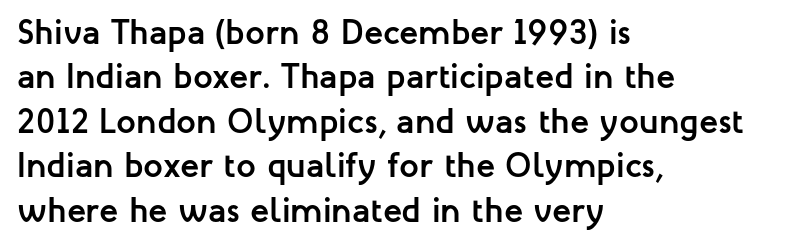
Q: Is the text bold? A: Yes.
Q: Is the text italic (slanted)? A: No, it is upright.
Q: Is the typeface a serif or a sans-serif typeface? A: Sans-serif.
Q: Is the text underlined? A: No.
Q: How is the paragraph aligned? A: Left-aligned.
Q: Is the spacing between letters normal or unusually wide? A: Normal.
Q: Is the spacing between lines tight, normal or loose? A: Normal.
Q: Width (condensed, normal, or wide)? A: Normal.
Q: Stroke contrast? A: Low.
Q: x-height? A: Medium.
Q: Monospaced? A: No.
